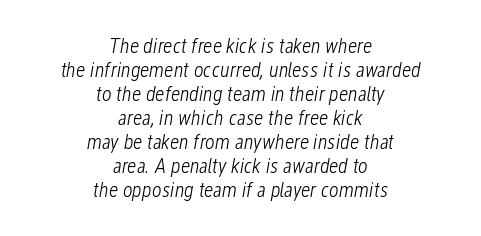
Successive baselines arrive quickly, one right under another. The typography opts for an oblique posture over an upright one. The foot of each line stays bare and open. Letters have the restrained weight of plain body copy at most.
